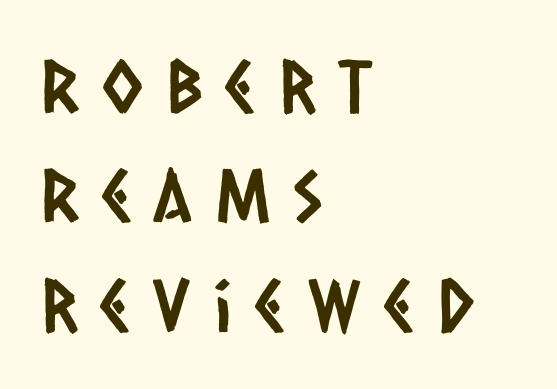
{"serif": "no", "width": "condensed", "stroke_contrast": "low", "x_height": "large", "monospaced": "no", "underline": "no", "align": "left", "line_spacing": "normal", "line_spacing_ratio": 1.5, "letter_spacing": "wide", "letter_spacing_em": 0.33, "glyph_px": 73}
